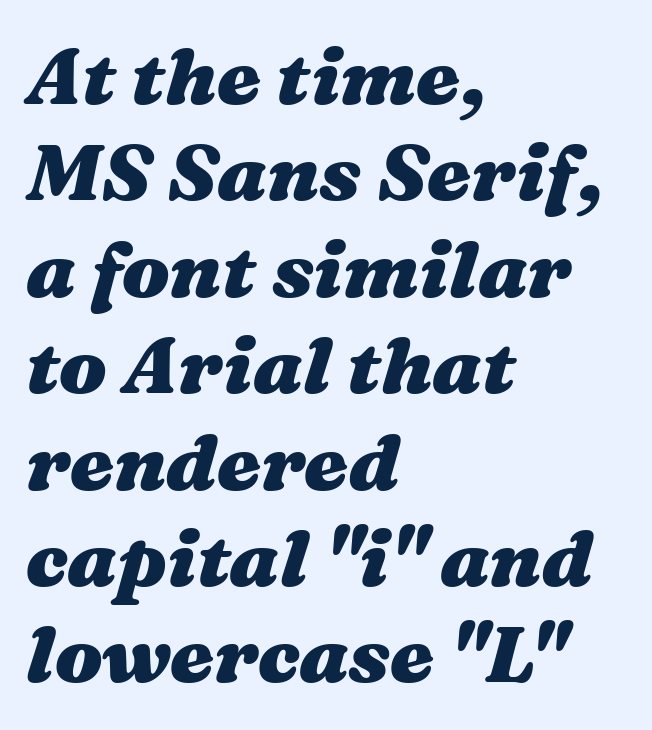
Every row of glyphs begins at an identical x-position on the left. The rendering applies a slant to the glyphs. The font is running at its bold setting. There is no visible air inserted between adjacent glyphs. The passage shown is typed in a proportional face where columns would drift. Plain, unruled lines of type.
